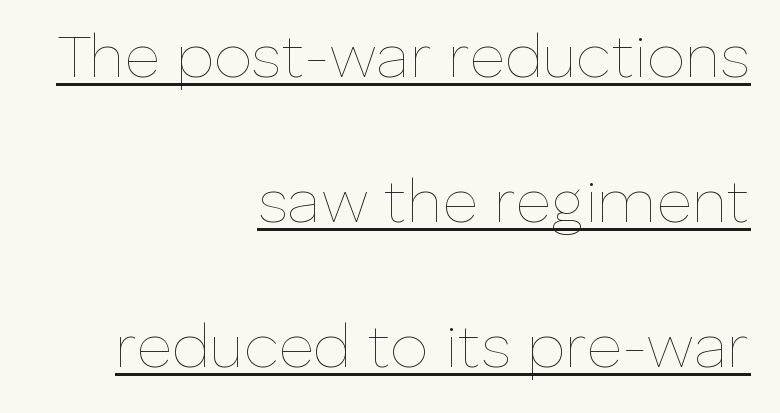
{"italic": "no", "bold": "no", "weight": "thin", "width": "normal", "stroke_contrast": "low", "x_height": "medium", "monospaced": "no", "underline": "yes", "align": "right", "line_spacing": "loose", "line_spacing_ratio": 2.38, "letter_spacing": "normal", "letter_spacing_em": 0.0, "glyph_px": 61}
